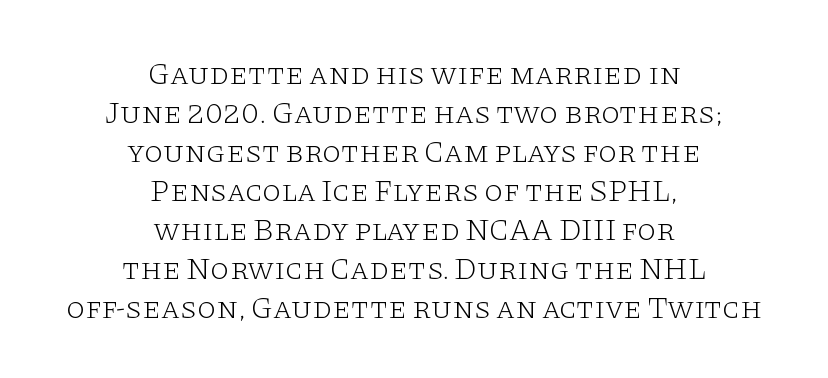
Stem width sits at or under what a default text font uses. The designer went with a serif here, giving each stem small feet. The letters advance in unequal steps, a hallmark of proportional type. The space directly below the letters is spotless.
